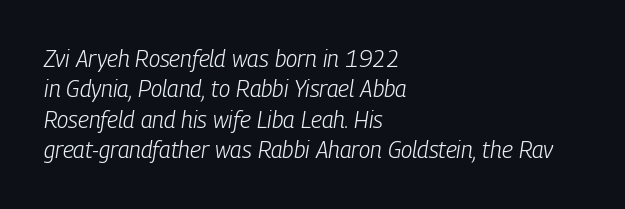
The image shows 23 px text type, italic (leaning right); set left-aligned, normal line spacing (1.32x), normal letter spacing, not underlined.
